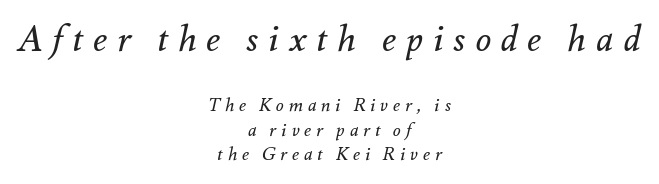
The image shows 36 px regular-weight type, italic (leaning right); set centered, normal line spacing (1.35x), unusually wide letter spacing (+0.27 em), not underlined; the first (top) block is 2.0x larger; medium stroke contrast and a small x-height.
